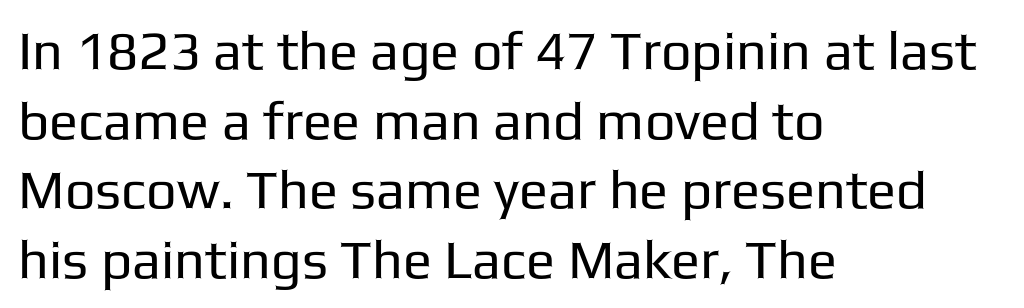
Q: Is the text bold? A: No.
Q: Is the text italic (slanted)? A: No, it is upright.
Q: Is the typeface a serif or a sans-serif typeface? A: Sans-serif.
Q: Is the text underlined? A: No.
Q: How is the paragraph aligned? A: Left-aligned.
Q: Is the spacing between letters normal or unusually wide? A: Normal.
Q: Is the spacing between lines tight, normal or loose? A: Normal.
Q: Width (condensed, normal, or wide)? A: Normal.
Q: Stroke contrast? A: Low.
Q: x-height? A: Medium.
Q: Monospaced? A: No.
